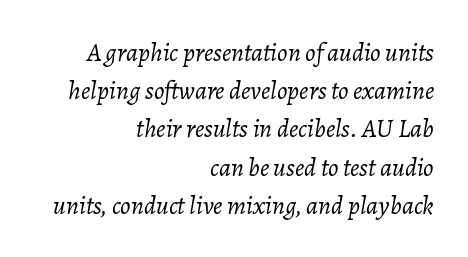
Q: Is the text bold? A: No.
Q: Is the text italic (slanted)? A: Yes, it leans right by about 7 degrees.
Q: Is the text underlined? A: No.
Q: How is the paragraph aligned? A: Right-aligned.
Q: Is the spacing between letters normal or unusually wide? A: Normal.
Q: Is the spacing between lines tight, normal or loose? A: Normal.
